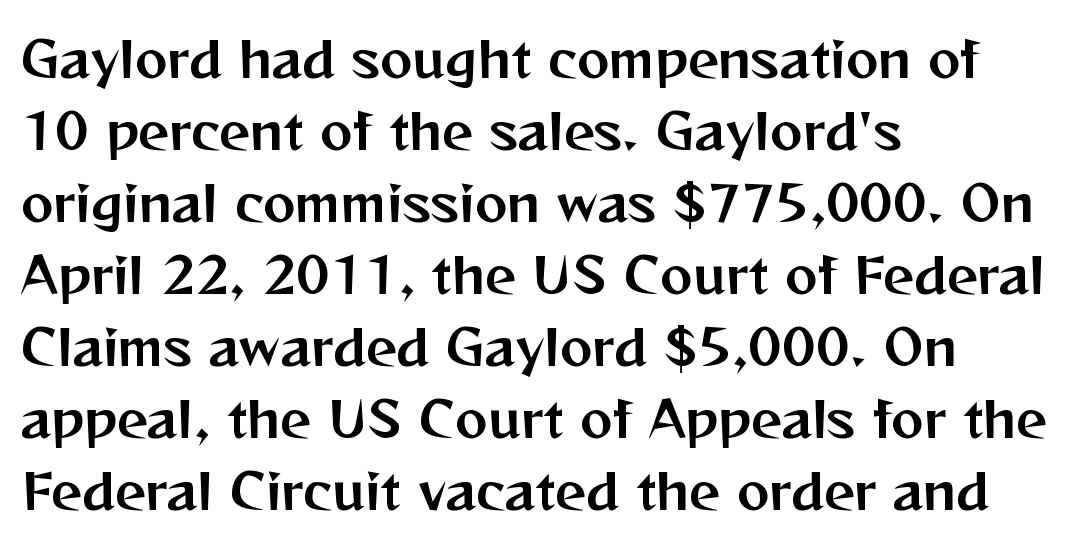
{"serif": "no", "italic": "no", "width": "normal", "stroke_contrast": "medium", "x_height": "medium", "monospaced": "no", "underline": "no", "align": "left", "line_spacing": "normal", "line_spacing_ratio": 1.47, "letter_spacing": "normal", "letter_spacing_em": 0.0, "glyph_px": 49}
